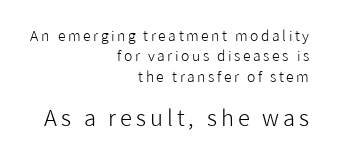
The image shows 22 px text type, upright; set right-aligned, normal line spacing (1.45x), not underlined; the second (bottom) block is 1.57x larger.
